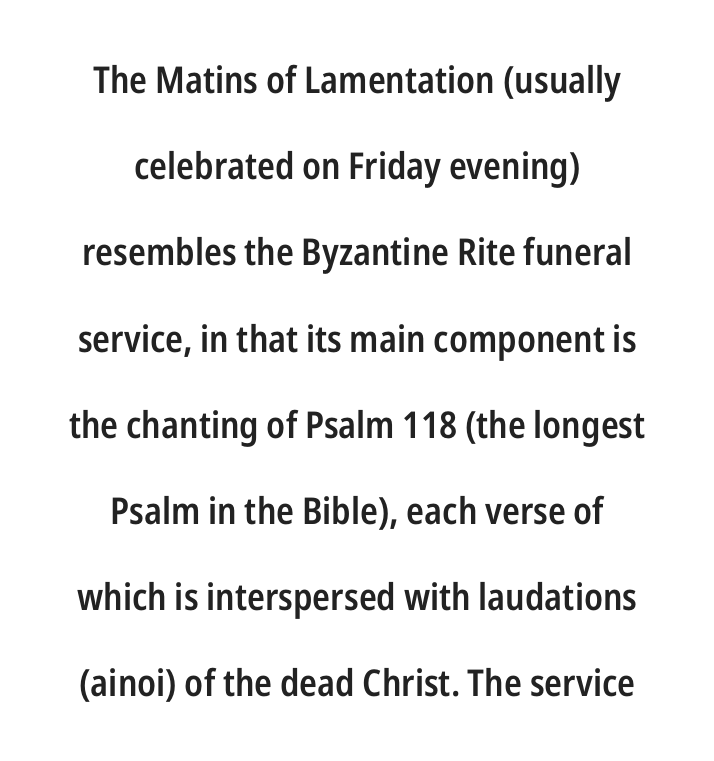
Q: Is the text bold? A: Semi-bold.
Q: Is the text italic (slanted)? A: No, it is upright.
Q: Is the typeface a serif or a sans-serif typeface? A: Sans-serif.
Q: Is the text underlined? A: No.
Q: How is the paragraph aligned? A: Centered.
Q: Is the spacing between letters normal or unusually wide? A: Normal.
Q: Is the spacing between lines tight, normal or loose? A: Loose.
Q: Width (condensed, normal, or wide)? A: Condensed.
Q: Stroke contrast? A: Low.
Q: x-height? A: Medium.
Q: Monospaced? A: No.
